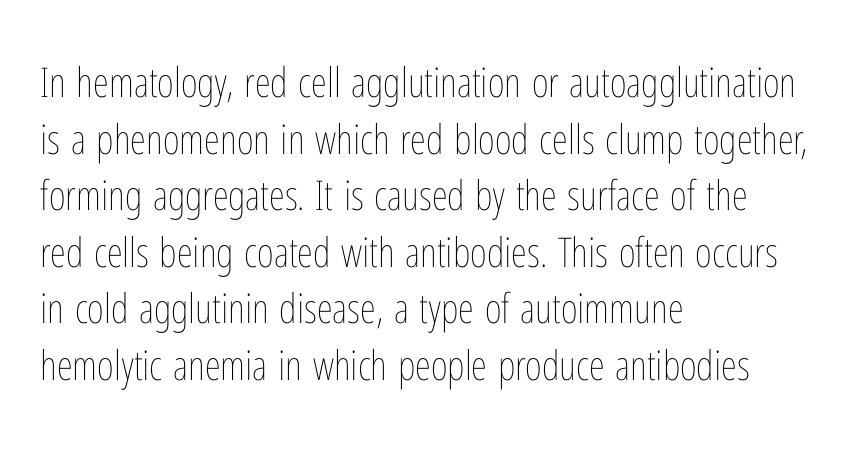
Leftover space on each line is placed entirely after the last word. Evenly set lines give the paragraph a standard silhouette. Quick note: not italic, upright. Descender tails drop into unmarked territory. This sample uses plain, unmodified letter spacing. No chunkiness to these letters — they're not bold.
